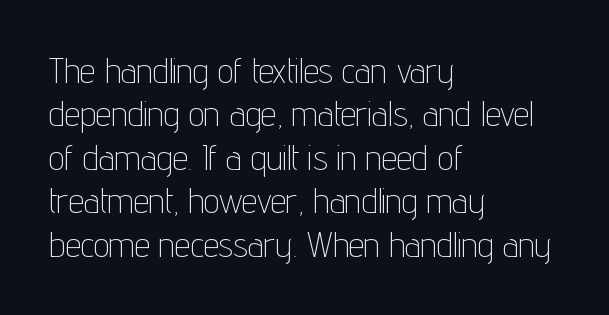
{"serif": "no", "italic": "no", "bold": "no", "weight": "thin", "width": "condensed", "stroke_contrast": "low", "x_height": "medium", "monospaced": "no", "underline": "no", "align": "left", "line_spacing_ratio": 1.24, "letter_spacing": "normal", "letter_spacing_em": 0.0, "glyph_px": 35}
